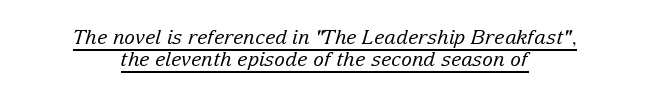
{"italic": "yes", "lean": "right", "slant_degrees": 15, "bold": "no", "underline": "yes", "align": "center", "line_spacing": "tight", "line_spacing_ratio": 1.12, "letter_spacing": "normal", "letter_spacing_em": 0.0, "glyph_px": 20}
